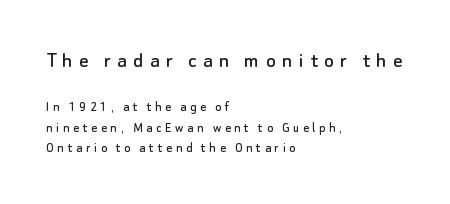
{"italic": "no", "underline": "no", "align": "left", "line_spacing": "normal", "line_spacing_ratio": 1.47, "letter_spacing": "wide", "letter_spacing_em": 0.27, "larger_block": "first", "size_ratio": 1.64, "glyph_px": 23}
